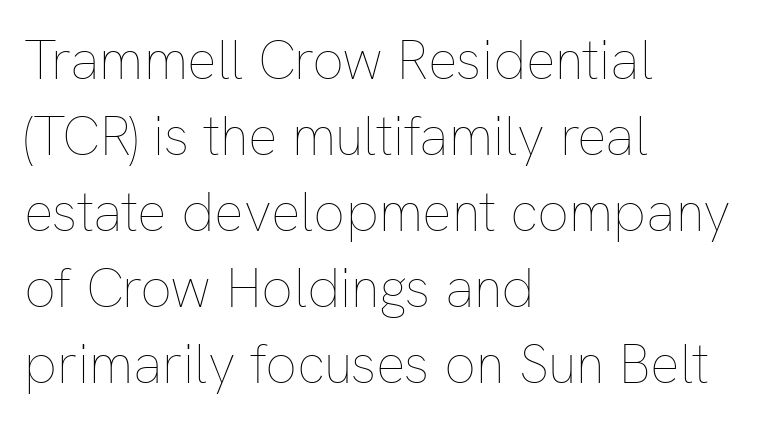
{"italic": "no", "bold": "no", "weight": "thin", "width": "normal", "stroke_contrast": "low", "x_height": "medium", "monospaced": "no", "underline": "no", "align": "left", "line_spacing": "normal", "line_spacing_ratio": 1.38, "letter_spacing": "normal", "letter_spacing_em": 0.0, "glyph_px": 55}
